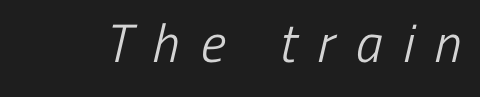
{"serif": "no", "bold": "no", "weight": "light", "width": "condensed", "stroke_contrast": "low", "x_height": "medium", "monospaced": "no", "underline": "no", "letter_spacing": "wide", "letter_spacing_em": 0.39, "glyph_px": 54}
